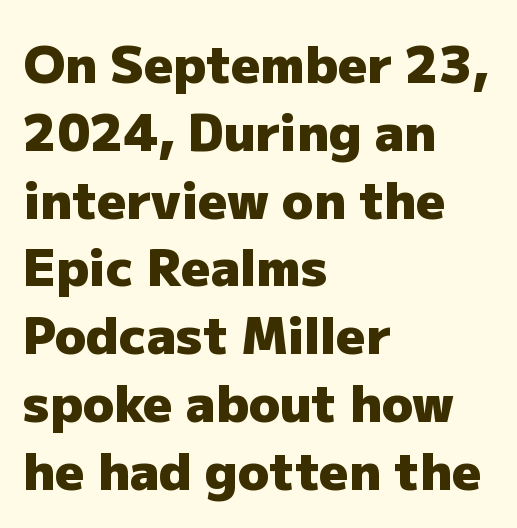
Q: Is the text bold? A: Yes.
Q: Is the text italic (slanted)? A: No, it is upright.
Q: Is the typeface a serif or a sans-serif typeface? A: Sans-serif.
Q: Is the text underlined? A: No.
Q: How is the paragraph aligned? A: Left-aligned.
Q: Is the spacing between letters normal or unusually wide? A: Normal.
Q: Is the spacing between lines tight, normal or loose? A: Normal.
Q: Width (condensed, normal, or wide)? A: Normal.
Q: Stroke contrast? A: Low.
Q: x-height? A: Medium.
Q: Monospaced? A: No.
